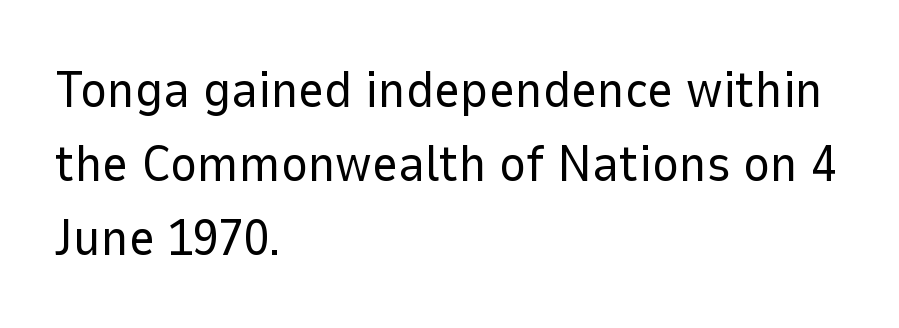
Q: Is the text bold? A: No.
Q: Is the text italic (slanted)? A: No, it is upright.
Q: Is the typeface a serif or a sans-serif typeface? A: Sans-serif.
Q: Is the text underlined? A: No.
Q: How is the paragraph aligned? A: Left-aligned.
Q: Is the spacing between letters normal or unusually wide? A: Normal.
Q: Is the spacing between lines tight, normal or loose? A: Normal.
Q: Width (condensed, normal, or wide)? A: Normal.
Q: Stroke contrast? A: Low.
Q: x-height? A: Medium.
Q: Monospaced? A: No.
